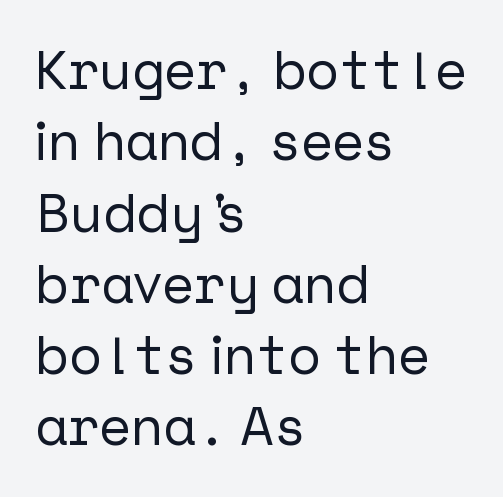
The image shows 54 px sans-serif type, upright; set left-aligned, normal line spacing (1.32x), normal letter spacing, not underlined; low stroke contrast and a medium x-height.
